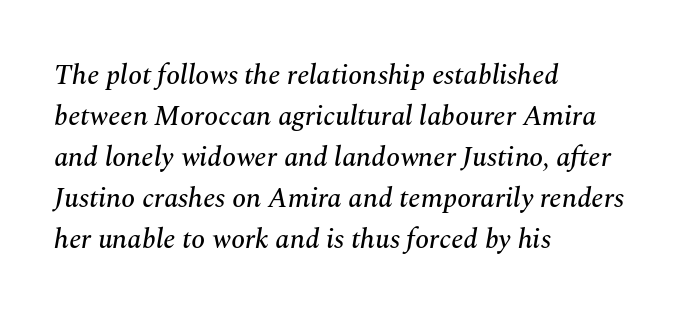
Q: Is the text italic (slanted)? A: Yes, it leans right by about 10 degrees.
Q: Is the typeface a serif or a sans-serif typeface? A: Serif.
Q: Is the text underlined? A: No.
Q: How is the paragraph aligned? A: Left-aligned.
Q: Is the spacing between letters normal or unusually wide? A: Normal.
Q: Is the spacing between lines tight, normal or loose? A: Normal.
Q: Width (condensed, normal, or wide)? A: Normal.
Q: Stroke contrast? A: Medium.
Q: x-height? A: Medium.
Q: Monospaced? A: No.
